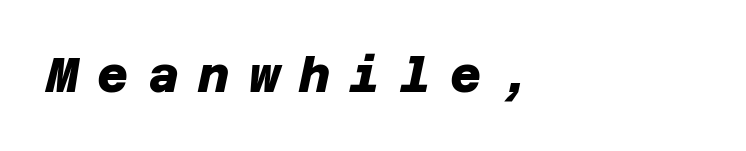
Here the glyphs are tracked loosely, breaking word shapes into spaced letters. Notice how thick the strokes are: this is what a full bold looks like. Nope, no serifs anywhere on these letters. Beneath every word, the page is bare.
